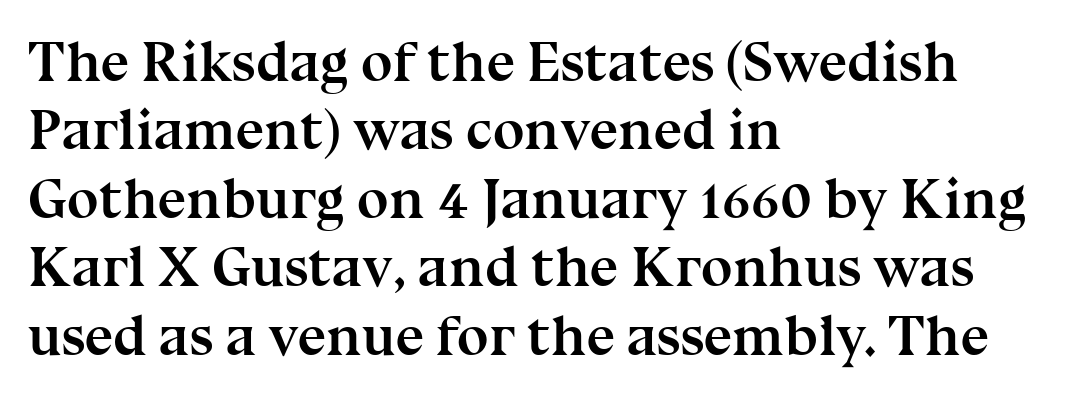
Q: Is the text bold? A: Yes.
Q: Is the text italic (slanted)? A: No, it is upright.
Q: Is the typeface a serif or a sans-serif typeface? A: Serif.
Q: Is the text underlined? A: No.
Q: How is the paragraph aligned? A: Left-aligned.
Q: Is the spacing between letters normal or unusually wide? A: Normal.
Q: Width (condensed, normal, or wide)? A: Normal.
Q: Stroke contrast? A: Medium.
Q: x-height? A: Medium.
Q: Monospaced? A: No.
